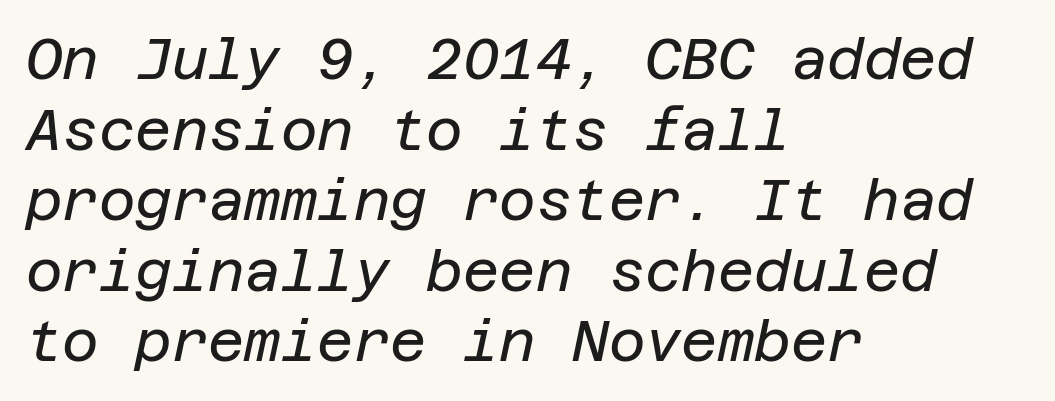
{"italic": "yes", "lean": "right", "slant_degrees": 12, "bold": "no", "weight": "regular", "width": "normal", "stroke_contrast": "low", "x_height": "large", "underline": "no", "align": "left", "line_spacing": "normal", "line_spacing_ratio": 1.26, "letter_spacing": "normal", "letter_spacing_em": 0.0, "glyph_px": 56}
